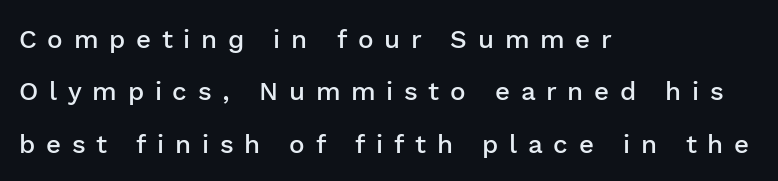
The image shows 26 px text type, upright; set left-aligned, loose line spacing (2.01x), unusually wide letter spacing (+0.41 em), not underlined.
